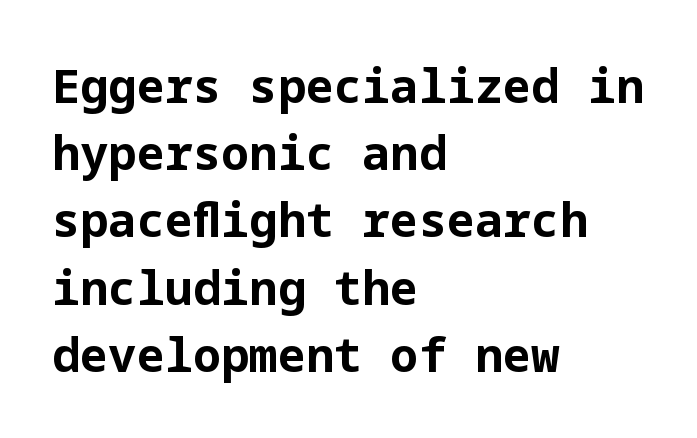
The space directly below the letters is spotless. Interline gaps are of average width in this sample. Each letter's strokes conclude bluntly, with no projecting serifs. This is roman type, the default non-slanted kind.
